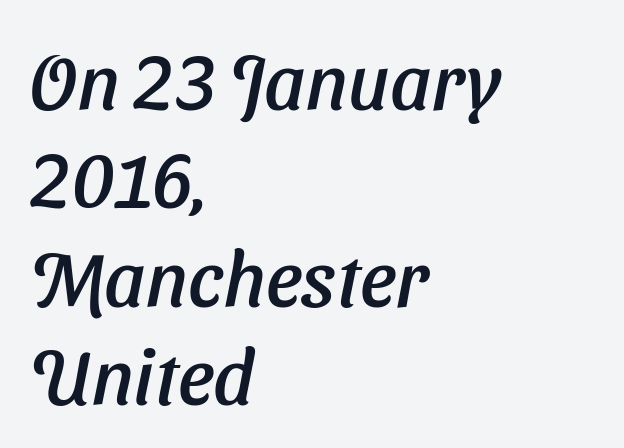
The image shows 78 px text type; set left-aligned, normal line spacing (1.26x), normal letter spacing, not underlined; low stroke contrast and a medium x-height.
